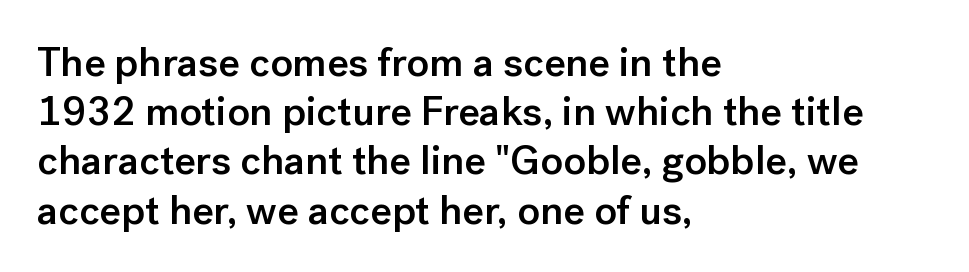
Q: Is the text bold? A: Semi-bold.
Q: Is the text italic (slanted)? A: No, it is upright.
Q: Is the typeface a serif or a sans-serif typeface? A: Sans-serif.
Q: Is the text underlined? A: No.
Q: How is the paragraph aligned? A: Left-aligned.
Q: Is the spacing between letters normal or unusually wide? A: Normal.
Q: Width (condensed, normal, or wide)? A: Normal.
Q: Stroke contrast? A: Low.
Q: x-height? A: Medium.
Q: Monospaced? A: No.
